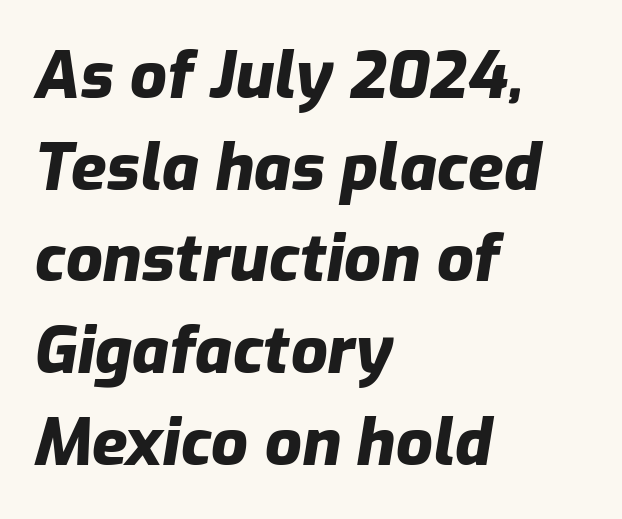
The passage shown is typed in a proportional face where columns would drift. The rendering uses a moderate line-height, typical for paragraphs. The specimen reads as italic at a glance. The sample has been set heavy, in full bold. Words float on clear page, feet unadorned.
